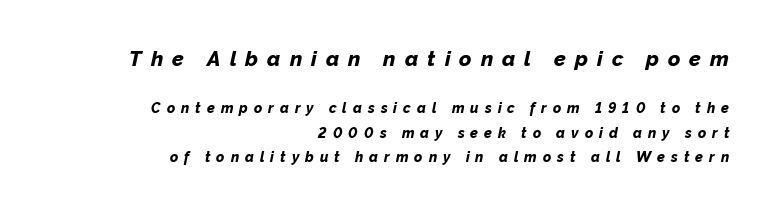
The image shows 21 px bold type, italic (leaning right); set right-aligned, line spacing 1.74x, unusually wide letter spacing (+0.43 em), not underlined; the first (top) block is 1.5x larger.
